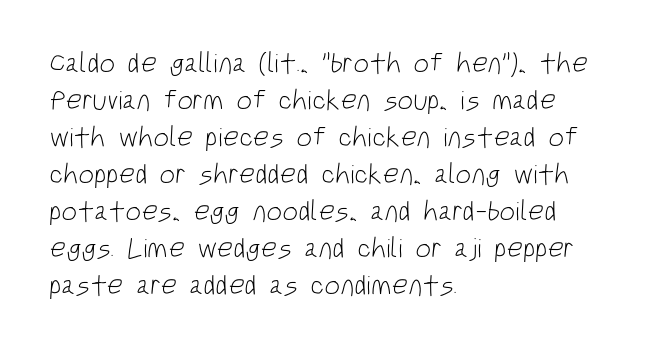
The image shows 28 px light, condensed sans-serif type; set left-aligned, normal line spacing (1.32x), normal letter spacing, not underlined; low stroke contrast and a large x-height.
